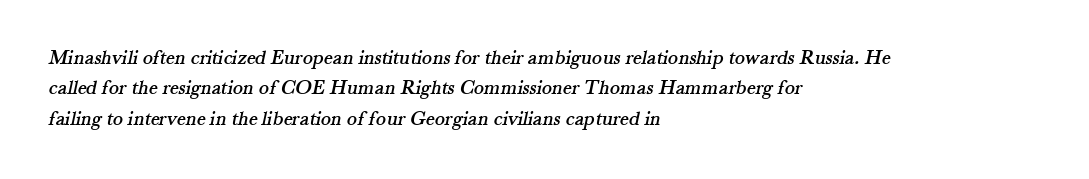
Q: Is the text underlined? A: No.
Q: How is the paragraph aligned? A: Left-aligned.
Q: Is the spacing between letters normal or unusually wide? A: Normal.
Q: Is the spacing between lines tight, normal or loose? A: Normal.
